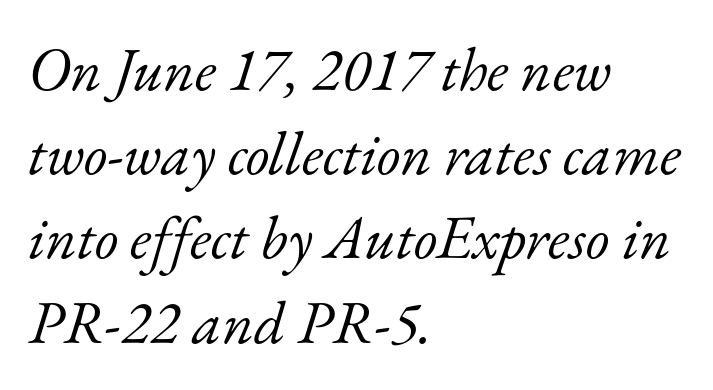
The image shows 61 px light serif type, italic (leaning right); set left-aligned, normal line spacing (1.38x), normal letter spacing, not underlined; low stroke contrast and a small x-height.
